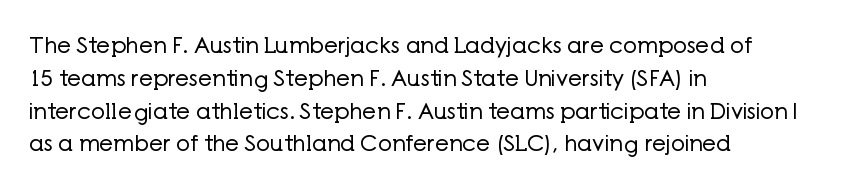
Descender tails drop into unmarked territory. Vertically, the passage feels balanced, rows spaced as you'd expect. The typesetter chose a ragged-right arrangement here. The typography opts for an upright posture over an oblique one. The rendering keeps characters at their native spacing. Stroke mass is kept to a normal reading level or below.
